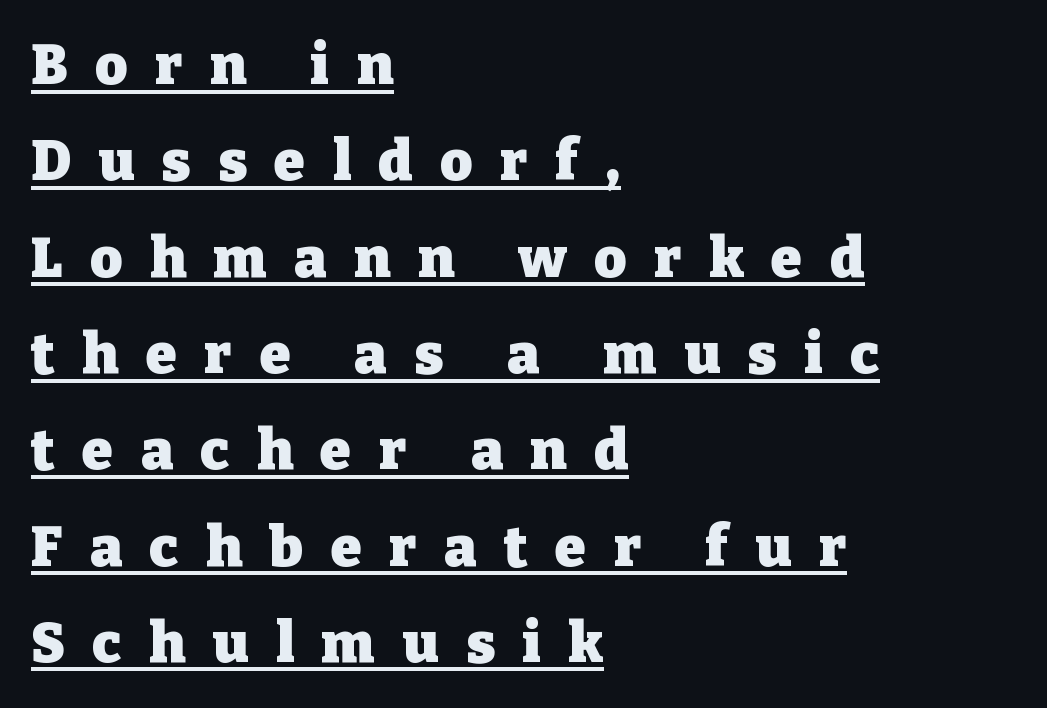
The image shows 56 px heavy serif type, upright; set left-aligned, line spacing 1.72x, unusually wide letter spacing (+0.49 em), underlined; low stroke contrast and a medium x-height.
